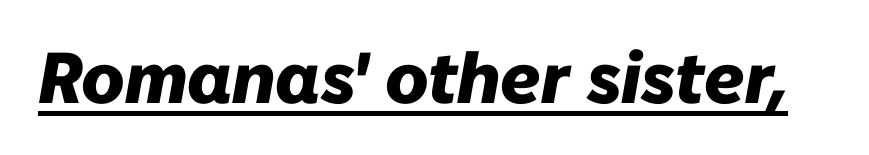
A typographer would call this underscored text. Each letter keeps its own natural width here, so spacing adapts to shape. Default kerning and tracking; the words read as compact shapes. The lettering tilts uniformly, giving the passage an italic look.
